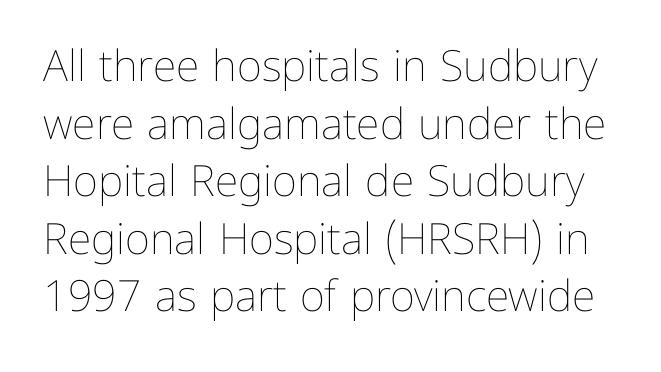
{"italic": "no", "bold": "no", "weight": "thin", "width": "normal", "stroke_contrast": "low", "x_height": "medium", "monospaced": "no", "underline": "no", "line_spacing": "normal", "line_spacing_ratio": 1.34, "letter_spacing": "normal", "letter_spacing_em": 0.0, "glyph_px": 43}
